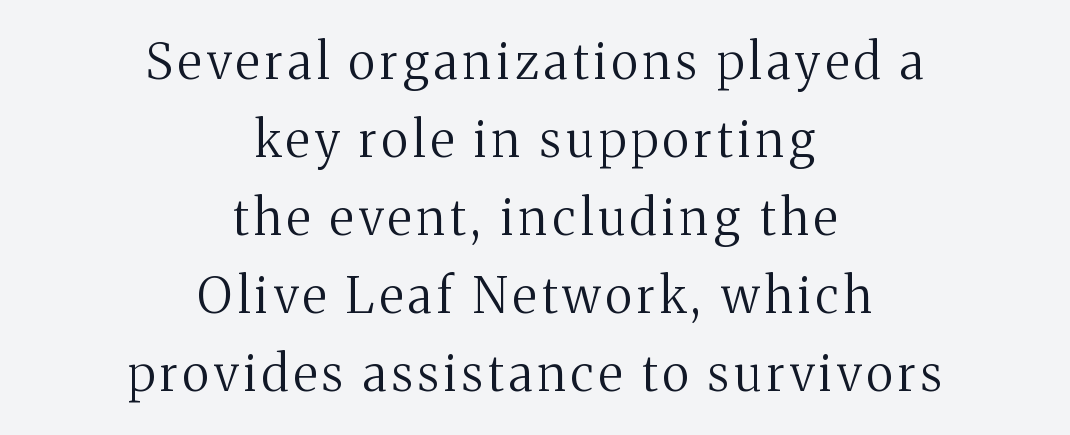
{"serif": "yes", "italic": "no", "bold": "no", "weight": "regular", "width": "normal", "stroke_contrast": "medium", "x_height": "medium", "monospaced": "no", "underline": "no", "align": "center", "line_spacing": "normal", "line_spacing_ratio": 1.59, "glyph_px": 49}
